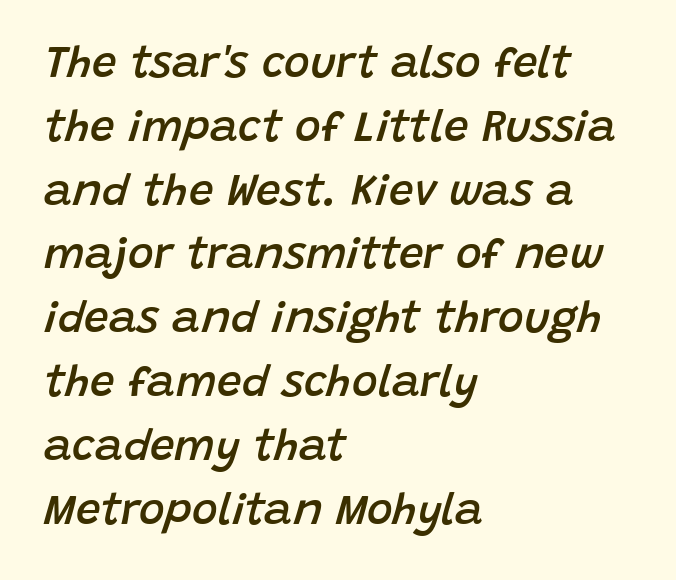
The image shows 44 px semibold type, italic (leaning right); set left-aligned, normal line spacing (1.45x), normal letter spacing, not underlined; low stroke contrast and a large x-height.
